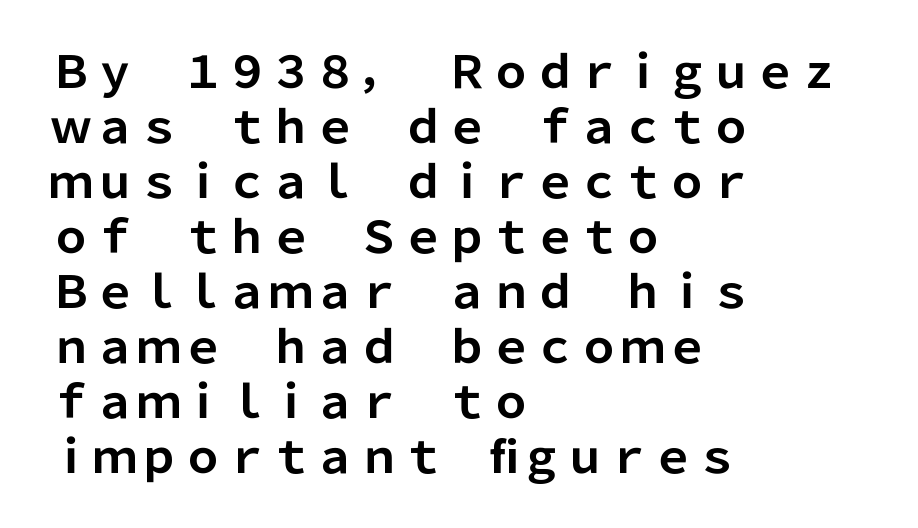
{"serif": "no", "italic": "no", "bold": "yes", "weight": "bold", "width": "normal", "stroke_contrast": "low", "x_height": "medium", "monospaced": "no", "underline": "no", "align": "left", "line_spacing": "normal", "line_spacing_ratio": 1.25, "letter_spacing": "normal", "letter_spacing_em": 0.0, "glyph_px": 44}
